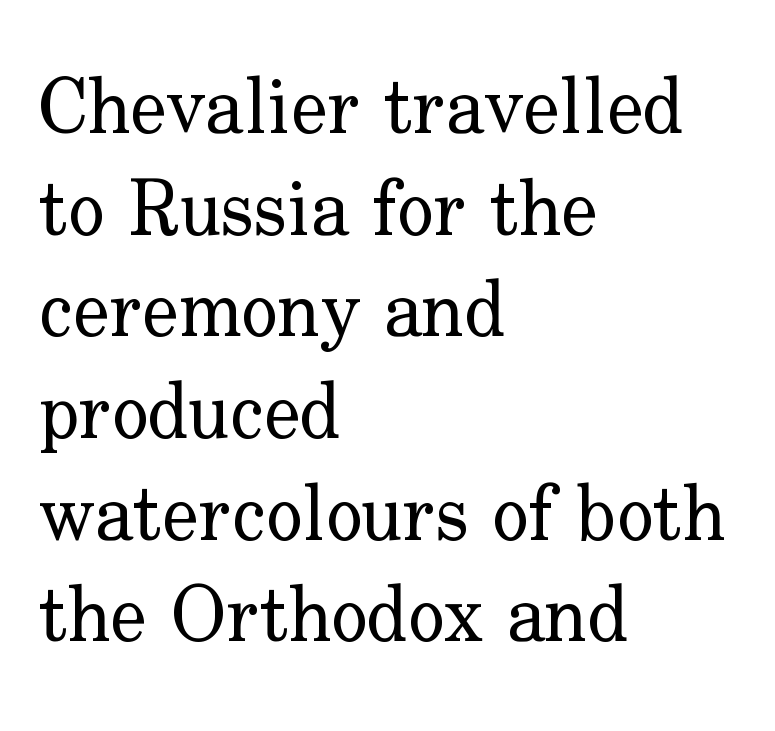
{"serif": "yes", "italic": "no", "bold": "no", "weight": "regular", "width": "normal", "stroke_contrast": "low", "x_height": "small", "monospaced": "no", "underline": "no", "align": "left", "line_spacing": "normal", "line_spacing_ratio": 1.32, "letter_spacing": "normal", "letter_spacing_em": 0.0, "glyph_px": 77}
